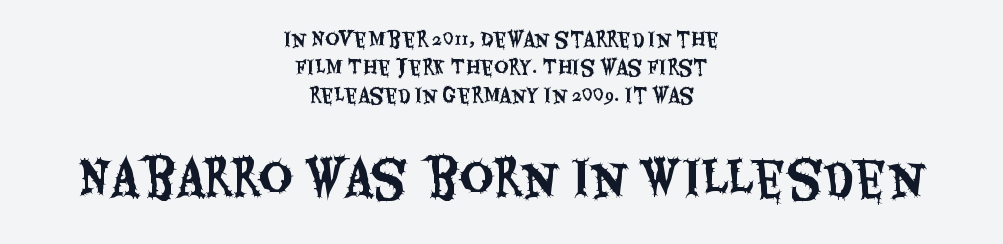
Each letter keeps its own natural width here, so spacing adapts to shape. Line spacing here is normal. When letters stand straight like this, we call the style roman or upright. Bare-footed words on every line.
